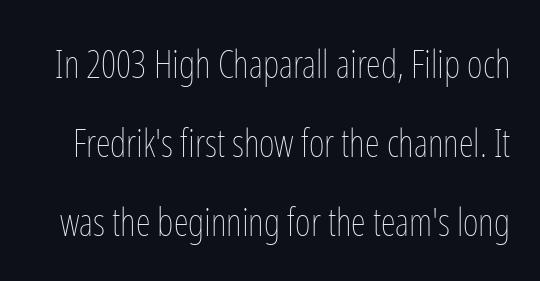
{"italic": "no", "bold": "no", "weight": "thin", "width": "condensed", "stroke_contrast": "low", "x_height": "medium", "monospaced": "no", "underline": "no", "line_spacing": "loose", "line_spacing_ratio": 2.08, "letter_spacing": "normal", "letter_spacing_em": 0.0, "glyph_px": 38}
